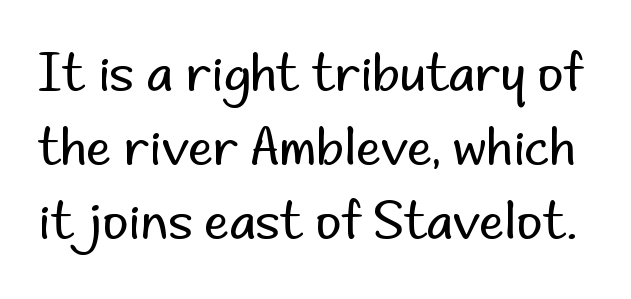
{"serif": "no", "italic": "no", "bold": "no", "weight": "regular", "width": "normal", "stroke_contrast": "low", "x_height": "small", "monospaced": "no", "underline": "no", "line_spacing": "normal", "line_spacing_ratio": 1.48, "letter_spacing": "normal", "letter_spacing_em": 0.0, "glyph_px": 50}
